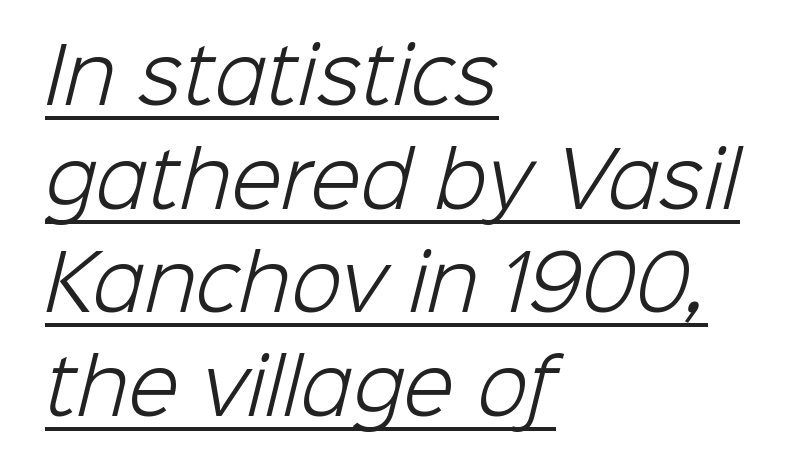
{"serif": "no", "bold": "no", "weight": "light", "width": "normal", "stroke_contrast": "low", "x_height": "medium", "monospaced": "no", "underline": "yes", "align": "left", "line_spacing": "normal", "line_spacing_ratio": 1.4, "letter_spacing": "normal", "letter_spacing_em": 0.0, "glyph_px": 74}
